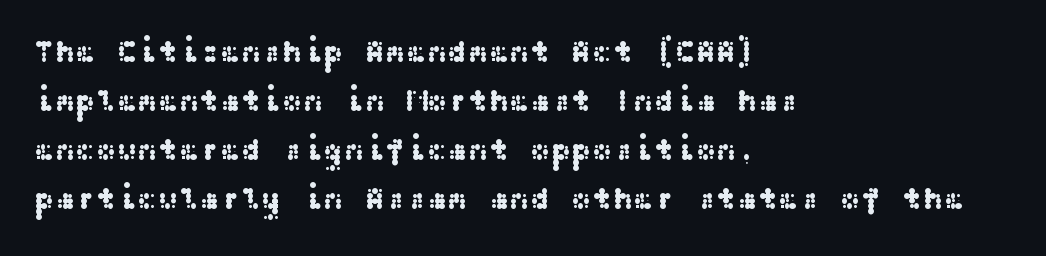
Q: Is the text italic (slanted)? A: No, it is upright.
Q: Is the typeface a serif or a sans-serif typeface? A: Sans-serif.
Q: Is the text underlined? A: No.
Q: How is the paragraph aligned? A: Left-aligned.
Q: Is the spacing between letters normal or unusually wide? A: Normal.
Q: Is the spacing between lines tight, normal or loose? A: Normal.
Q: Width (condensed, normal, or wide)? A: Wide.
Q: Stroke contrast? A: Medium.
Q: x-height? A: Medium.
